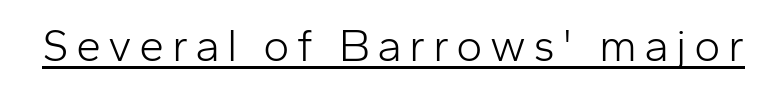
Beneath each row of characters lies a ruled line. Varying glyph widths throughout — classic text-font behaviour. No heavy texture on the line: the type isn't bold. Posture: straight, roman, zero tilt. Stroke terminals: plain, sans-serif.
